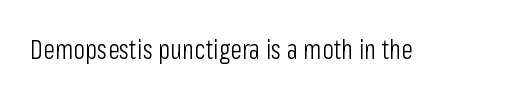
Q: Is the text bold? A: No.
Q: Is the text italic (slanted)? A: No, it is upright.
Q: Is the text underlined? A: No.
Q: Is the spacing between letters normal or unusually wide? A: Normal.
